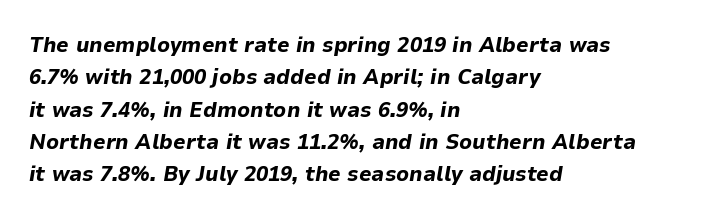
The image shows 22 px bold type, italic (leaning right); set left-aligned, normal line spacing (1.47x), normal letter spacing, not underlined.
